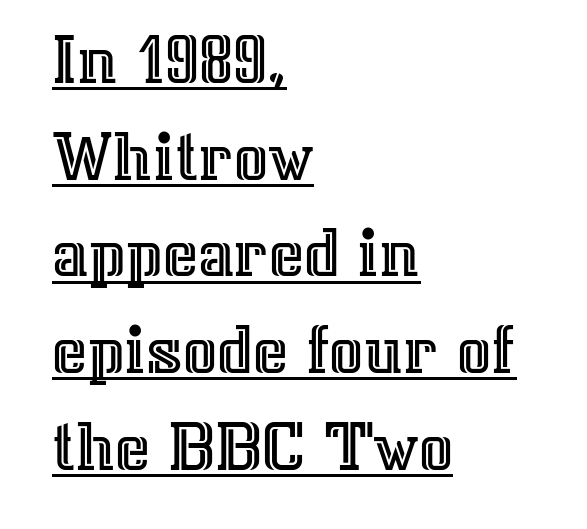
Like a heading marked for emphasis, these lines bear an underscore. The typography opts for an upright posture over an oblique one. Is the letter spacing exaggerated? No — it looks like the ordinary default. Spacing verdict: proportional, widths tailored to each character.
